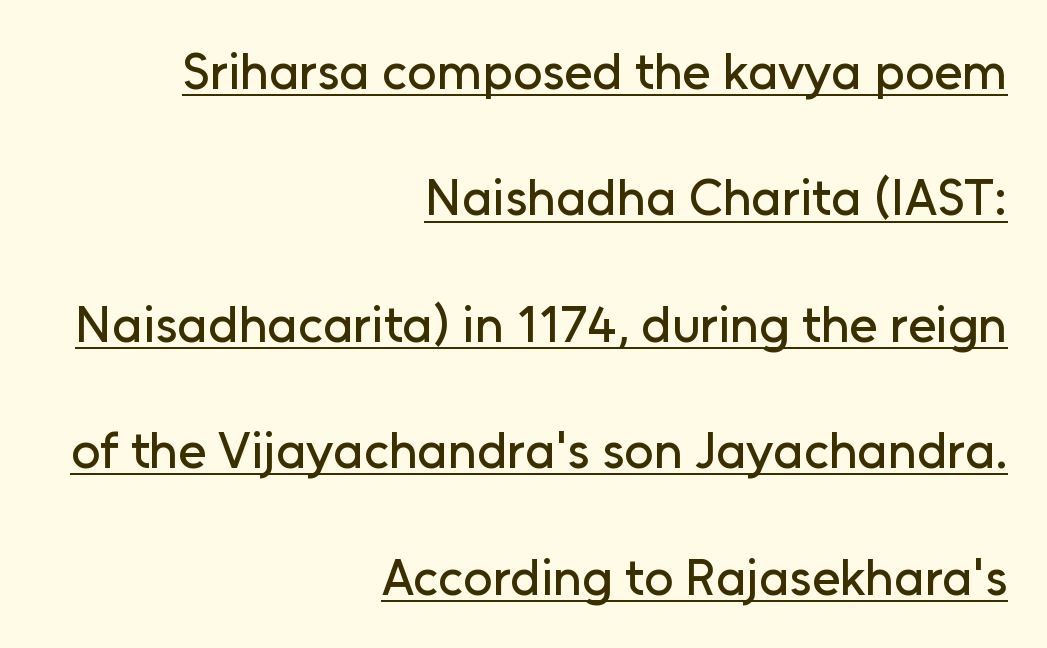
{"serif": "no", "italic": "no", "width": "normal", "stroke_contrast": "low", "x_height": "medium", "monospaced": "no", "underline": "yes", "align": "right", "line_spacing": "loose", "line_spacing_ratio": 2.48, "letter_spacing": "normal", "letter_spacing_em": 0.0, "glyph_px": 51}
